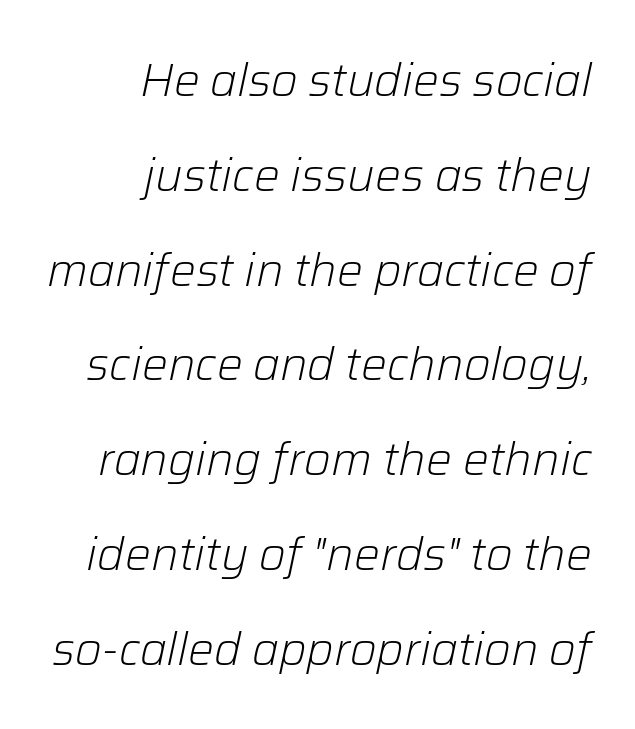
{"italic": "yes", "lean": "right", "slant_degrees": 12, "bold": "no", "weight": "light", "width": "normal", "stroke_contrast": "low", "x_height": "medium", "monospaced": "no", "underline": "no", "align": "right", "line_spacing": "loose", "line_spacing_ratio": 2.06, "letter_spacing": "normal", "letter_spacing_em": 0.0, "glyph_px": 46}
